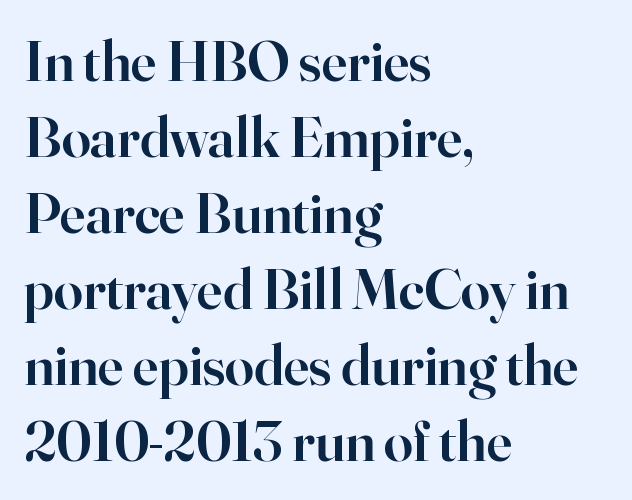
The image shows 58 px semibold serif type, upright; set left-aligned, normal line spacing (1.31x), normal letter spacing, not underlined; high stroke contrast and a small x-height.
